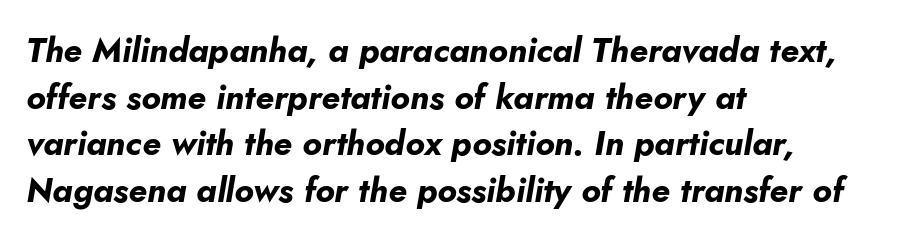
Q: Is the text bold? A: Yes.
Q: Is the text italic (slanted)? A: Yes, it leans right by about 10 degrees.
Q: Is the text underlined? A: No.
Q: How is the paragraph aligned? A: Left-aligned.
Q: Is the spacing between letters normal or unusually wide? A: Normal.
Q: Is the spacing between lines tight, normal or loose? A: Normal.
Q: Width (condensed, normal, or wide)? A: Normal.
Q: Stroke contrast? A: Low.
Q: x-height? A: Small.
Q: Monospaced? A: No.
